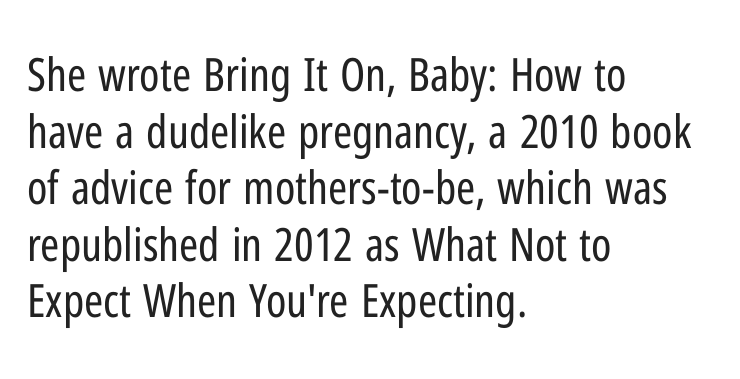
Q: Is the text bold? A: No.
Q: Is the text italic (slanted)? A: No, it is upright.
Q: Is the typeface a serif or a sans-serif typeface? A: Sans-serif.
Q: Is the text underlined? A: No.
Q: How is the paragraph aligned? A: Left-aligned.
Q: Is the spacing between letters normal or unusually wide? A: Normal.
Q: Width (condensed, normal, or wide)? A: Condensed.
Q: Stroke contrast? A: Low.
Q: x-height? A: Medium.
Q: Monospaced? A: No.
